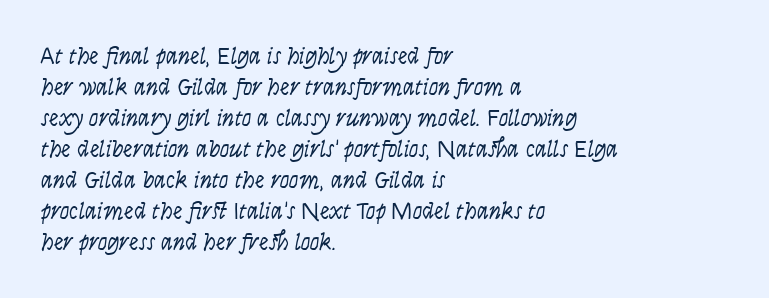
The image shows 24 px text type, italic (leaning right); set left-aligned, normal line spacing (1.29x), normal letter spacing, not underlined.
